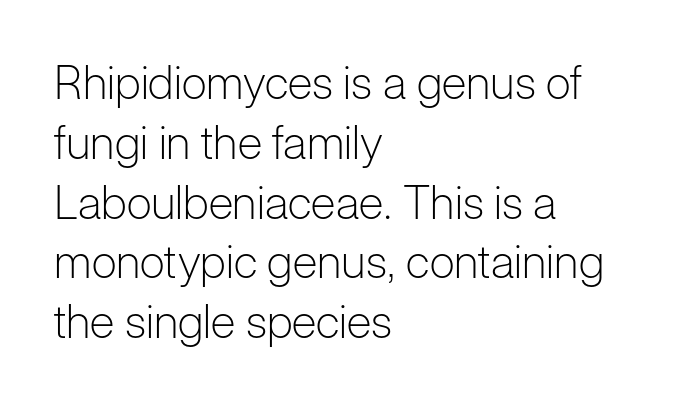
The image shows 46 px light sans-serif type, upright; set left-aligned, normal line spacing (1.3x), normal letter spacing, not underlined; low stroke contrast and a medium x-height.
